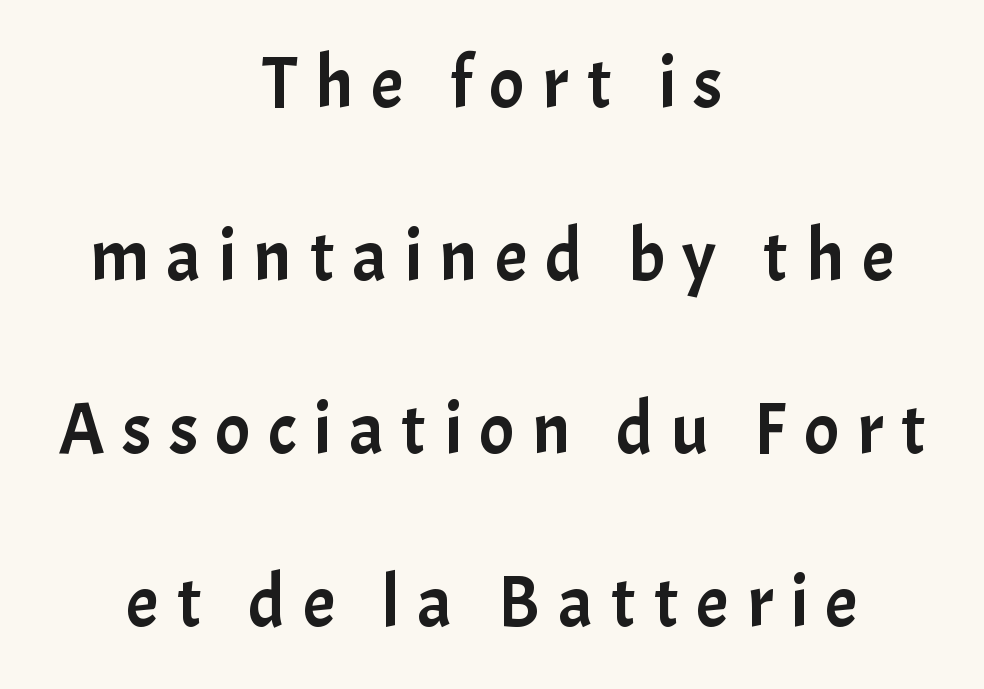
The image shows 73 px sans-serif type, upright; set centered, loose line spacing (2.37x), unusually wide letter spacing (+0.24 em), not underlined; low stroke contrast and a medium x-height.
